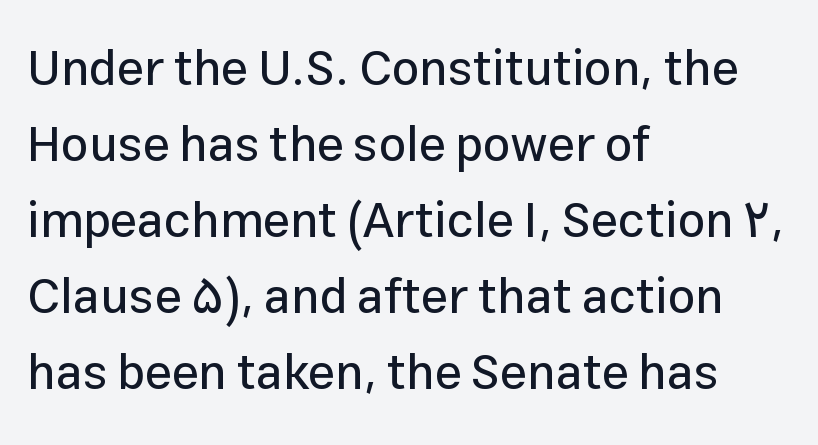
Q: Is the text italic (slanted)? A: No, it is upright.
Q: Is the typeface a serif or a sans-serif typeface? A: Sans-serif.
Q: Is the text underlined? A: No.
Q: How is the paragraph aligned? A: Left-aligned.
Q: Is the spacing between letters normal or unusually wide? A: Normal.
Q: Is the spacing between lines tight, normal or loose? A: Normal.
Q: Width (condensed, normal, or wide)? A: Normal.
Q: Stroke contrast? A: Low.
Q: x-height? A: Medium.
Q: Monospaced? A: No.
